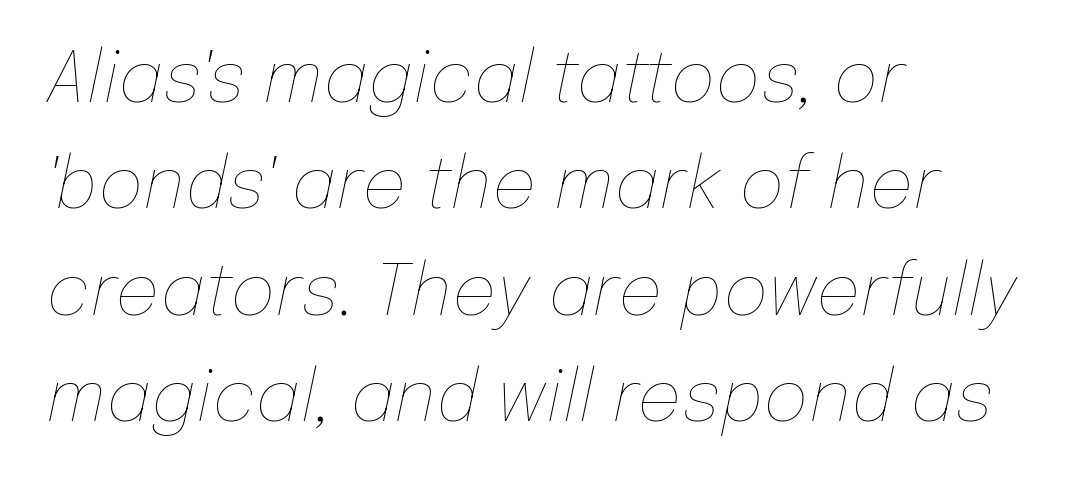
Q: Is the text bold? A: No.
Q: Is the text italic (slanted)? A: Yes, it leans right by about 12 degrees.
Q: Is the text underlined? A: No.
Q: How is the paragraph aligned? A: Left-aligned.
Q: Is the spacing between letters normal or unusually wide? A: Normal.
Q: Is the spacing between lines tight, normal or loose? A: Normal.
Q: Width (condensed, normal, or wide)? A: Normal.
Q: Stroke contrast? A: Low.
Q: x-height? A: Medium.
Q: Monospaced? A: No.
